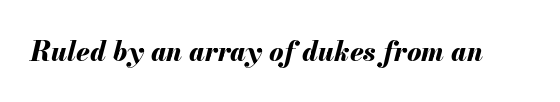
{"italic": "yes", "lean": "right", "slant_degrees": 13, "bold": "yes", "underline": "no", "letter_spacing": "normal", "letter_spacing_em": 0.0, "glyph_px": 27}
